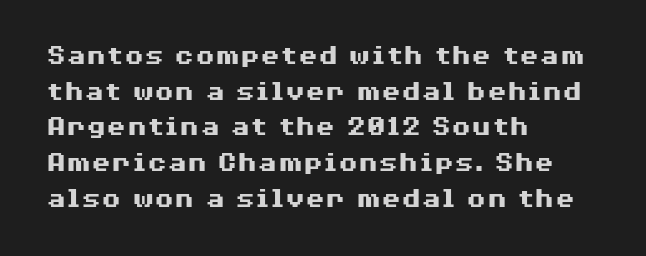
The compositor pushed each line to the left boundary. The characters look thick and weighty, a clear bold. Characters follow at the spacing the type designer built in. Any mark beneath the type? The region is blank.
